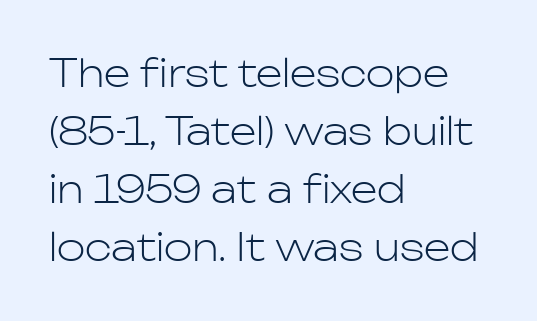
Q: Is the text bold? A: No.
Q: Is the text italic (slanted)? A: No, it is upright.
Q: Is the typeface a serif or a sans-serif typeface? A: Sans-serif.
Q: Is the text underlined? A: No.
Q: How is the paragraph aligned? A: Left-aligned.
Q: Is the spacing between letters normal or unusually wide? A: Normal.
Q: Is the spacing between lines tight, normal or loose? A: Normal.
Q: Width (condensed, normal, or wide)? A: Normal.
Q: Stroke contrast? A: Low.
Q: x-height? A: Medium.
Q: Monospaced? A: No.
